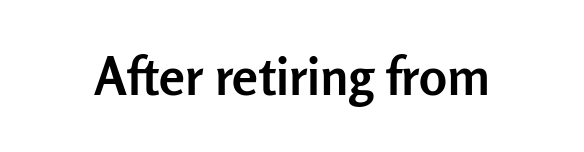
Q: Is the text bold? A: Yes.
Q: Is the text italic (slanted)? A: No, it is upright.
Q: Is the typeface a serif or a sans-serif typeface? A: Sans-serif.
Q: Is the text underlined? A: No.
Q: Is the spacing between letters normal or unusually wide? A: Normal.
Q: Width (condensed, normal, or wide)? A: Normal.
Q: Stroke contrast? A: Low.
Q: x-height? A: Medium.
Q: Monospaced? A: No.
